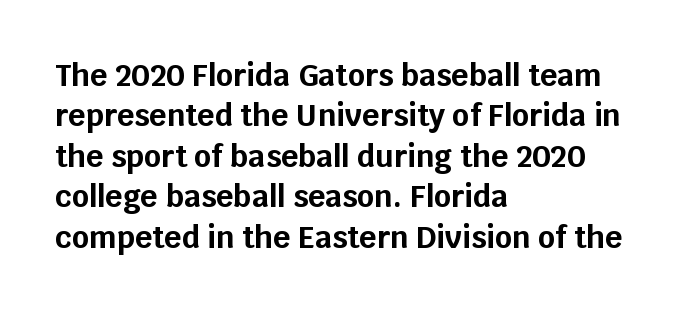
{"serif": "no", "italic": "no", "bold": "yes", "weight": "bold", "width": "normal", "stroke_contrast": "low", "x_height": "large", "monospaced": "no", "underline": "no", "align": "left", "line_spacing": "normal", "line_spacing_ratio": 1.35, "letter_spacing": "normal", "letter_spacing_em": 0.0, "glyph_px": 30}
